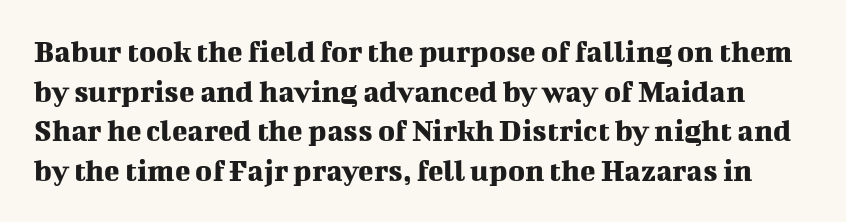
Caption: standard tracking, unaltered. Varying glyph widths throughout — classic text-font behaviour. A bare baseline throughout the passage. Font category for this specimen: serif. Tall strokes in this sample are plumb rather than angled.
